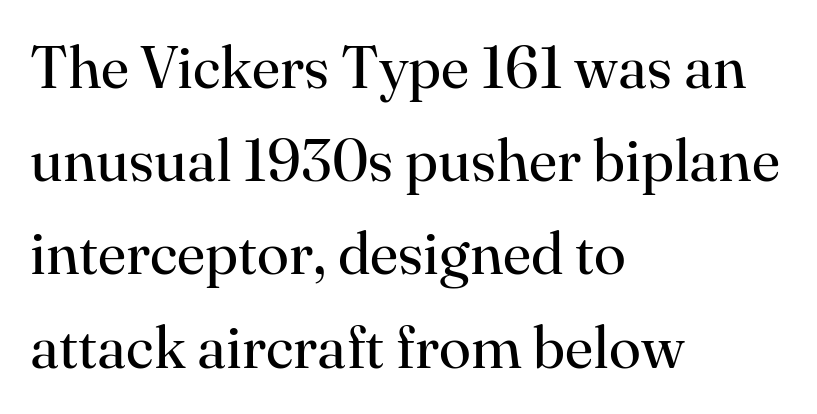
Q: Is the text bold? A: No.
Q: Is the text italic (slanted)? A: No, it is upright.
Q: Is the typeface a serif or a sans-serif typeface? A: Serif.
Q: Is the text underlined? A: No.
Q: How is the paragraph aligned? A: Left-aligned.
Q: Is the spacing between letters normal or unusually wide? A: Normal.
Q: Is the spacing between lines tight, normal or loose? A: Normal.
Q: Width (condensed, normal, or wide)? A: Normal.
Q: Stroke contrast? A: High.
Q: x-height? A: Small.
Q: Monospaced? A: No.
